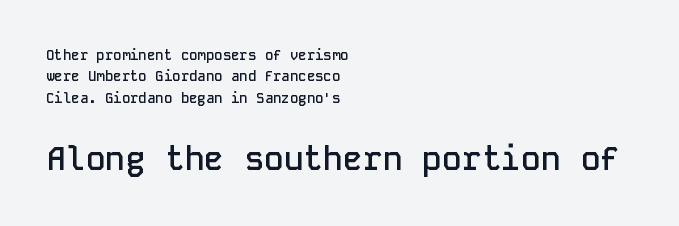
Q: Is the text bold? A: Semi-bold.
Q: Is the text italic (slanted)? A: No, it is upright.
Q: Is the typeface a serif or a sans-serif typeface? A: Sans-serif.
Q: Is the text underlined? A: No.
Q: How is the paragraph aligned? A: Left-aligned.
Q: Is the spacing between letters normal or unusually wide? A: Normal.
Q: Is the spacing between lines tight, normal or loose? A: Normal.
Q: Which block of text is set in a larger size, the first (top) or the second (bottom)? A: The second (bottom) one.
Q: Width (condensed, normal, or wide)? A: Normal.
Q: Stroke contrast? A: Low.
Q: x-height? A: Medium.
Q: Monospaced? A: Yes.
